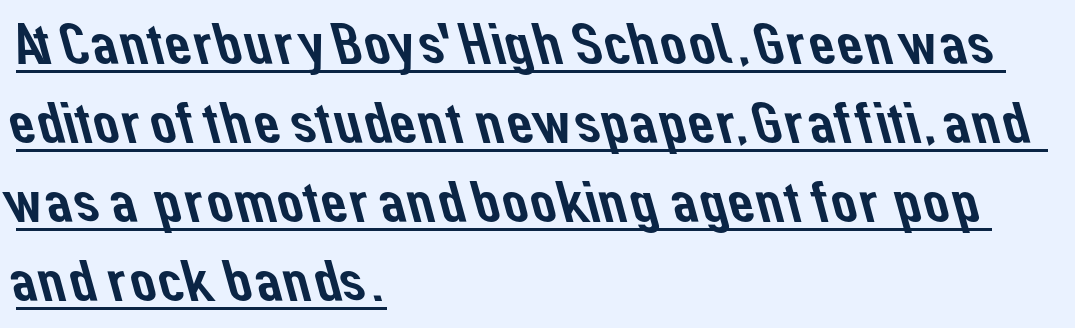
The image shows 58 px sans-serif type; set left-aligned, normal line spacing (1.36x), normal letter spacing, underlined; low stroke contrast and a medium x-height.
